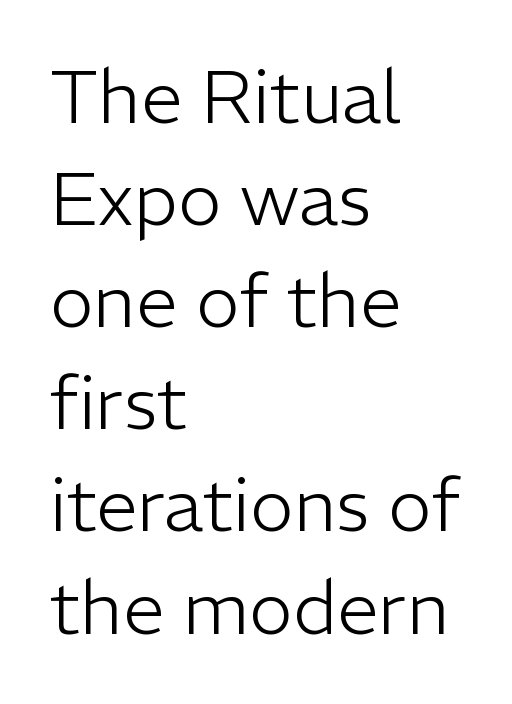
{"serif": "no", "italic": "no", "bold": "no", "weight": "light", "width": "normal", "stroke_contrast": "low", "x_height": "medium", "monospaced": "no", "underline": "no", "align": "left", "line_spacing": "normal", "line_spacing_ratio": 1.38, "letter_spacing": "normal", "letter_spacing_em": 0.0, "glyph_px": 74}
